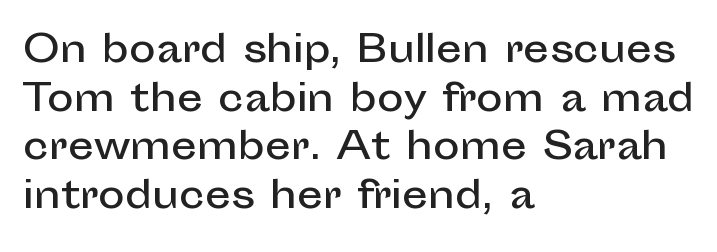
Left-aligned paragraph, ragged on the right. This is the regular roman posture of the typeface. Underlining? Definitely not there. The type is set solid horizontally, with unmodified tracking. Letterform terminals end flat and unadorned throughout the passage. Each letter keeps its own natural width here, so spacing adapts to shape.
